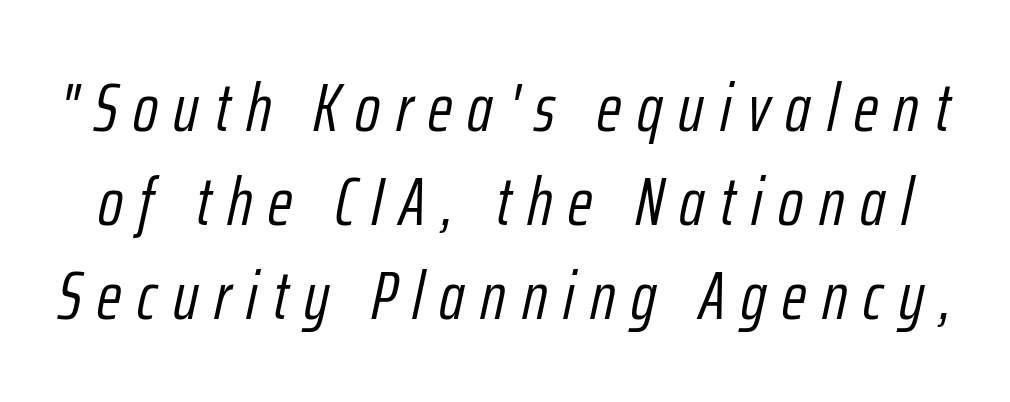
The image shows 68 px light, condensed type, italic (leaning right); set normal line spacing (1.38x), unusually wide letter spacing (+0.23 em), not underlined; low stroke contrast and a medium x-height.
